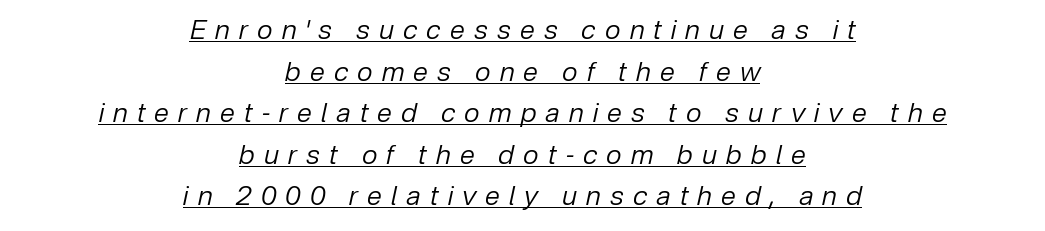
Q: Is the text bold? A: No.
Q: Is the text italic (slanted)? A: Yes, it leans right by about 12 degrees.
Q: Is the text underlined? A: Yes.
Q: How is the paragraph aligned? A: Centered.
Q: Is the spacing between letters normal or unusually wide? A: Unusually wide.
Q: Is the spacing between lines tight, normal or loose? A: Normal.
